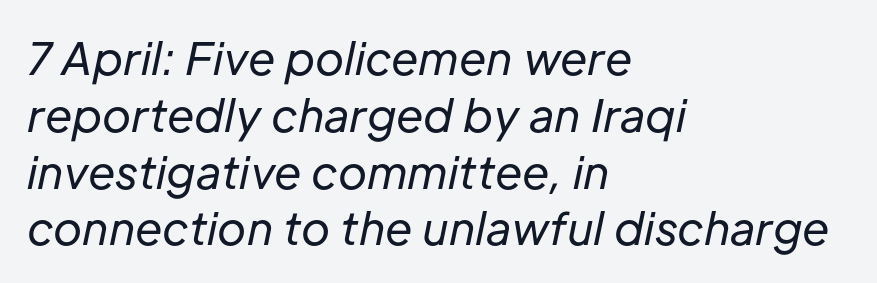
Q: Is the text bold? A: No.
Q: Is the text italic (slanted)? A: Yes, it leans right by about 12 degrees.
Q: Is the text underlined? A: No.
Q: How is the paragraph aligned? A: Left-aligned.
Q: Is the spacing between letters normal or unusually wide? A: Normal.
Q: Is the spacing between lines tight, normal or loose? A: Normal.
Q: Width (condensed, normal, or wide)? A: Normal.
Q: Stroke contrast? A: Low.
Q: x-height? A: Medium.
Q: Monospaced? A: No.
